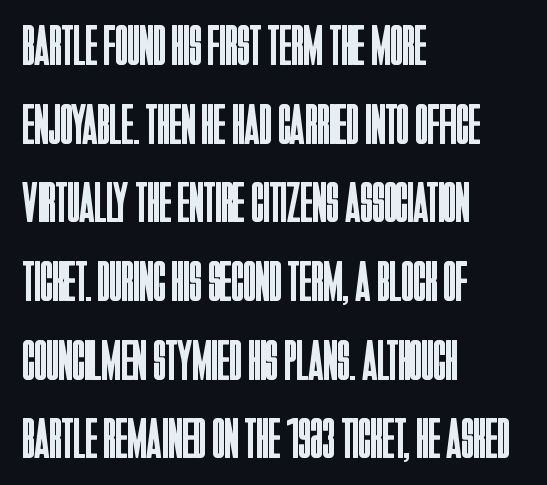
The image shows 57 px regular-weight, condensed sans-serif type, upright; set left-aligned, normal line spacing (1.38x), normal letter spacing, not underlined; low stroke contrast and a large x-height.
